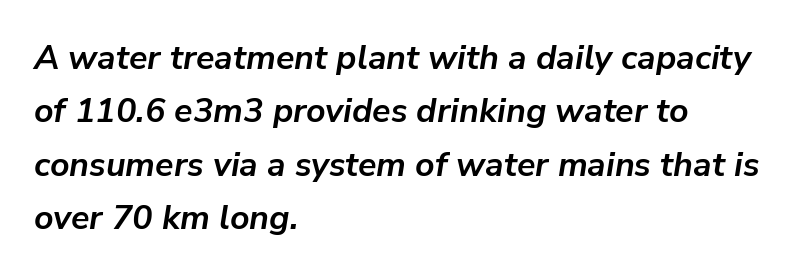
The image shows 34 px semibold type, italic (leaning right); set left-aligned, normal line spacing (1.57x), normal letter spacing, not underlined; low stroke contrast and a medium x-height.
